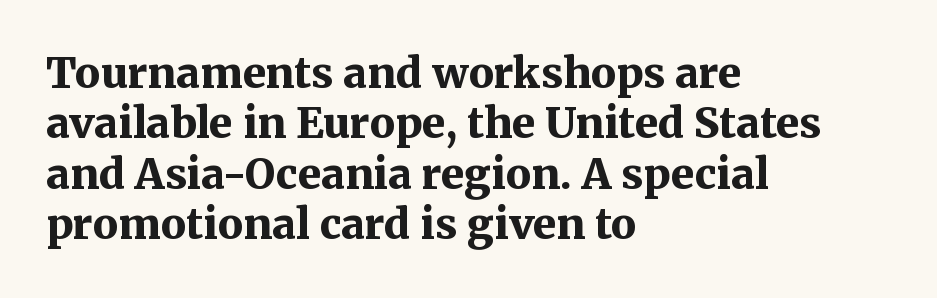
{"serif": "yes", "italic": "no", "bold": "yes", "weight": "bold", "width": "normal", "stroke_contrast": "medium", "x_height": "medium", "monospaced": "no", "underline": "no", "align": "left", "line_spacing_ratio": 1.2, "letter_spacing": "normal", "letter_spacing_em": 0.0, "glyph_px": 42}
